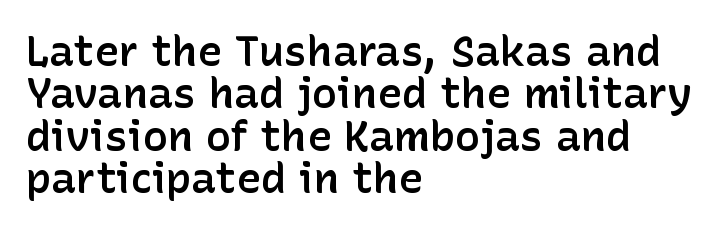
The image shows 42 px semibold sans-serif type, upright; set left-aligned, tight line spacing (1.01x), normal letter spacing, not underlined; low stroke contrast and a medium x-height.
